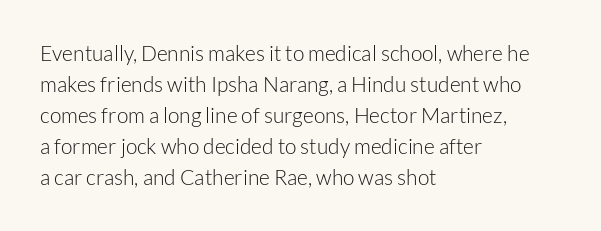
The image shows 21 px text type, upright; set left-aligned, normal line spacing (1.48x), normal letter spacing, not underlined.
